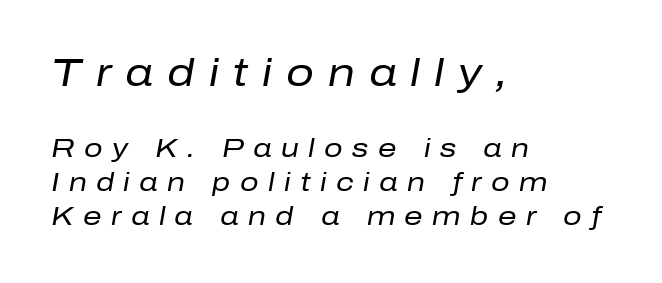
Q: Is the text bold? A: No.
Q: Is the text italic (slanted)? A: Yes, it leans right by about 10 degrees.
Q: Is the text underlined? A: No.
Q: How is the paragraph aligned? A: Left-aligned.
Q: Is the spacing between letters normal or unusually wide? A: Unusually wide.
Q: Is the spacing between lines tight, normal or loose? A: Normal.
Q: Which block of text is set in a larger size, the first (top) or the second (bottom)? A: The first (top) one.
Q: Width (condensed, normal, or wide)? A: Normal.
Q: Stroke contrast? A: Low.
Q: x-height? A: Medium.
Q: Monospaced? A: No.
